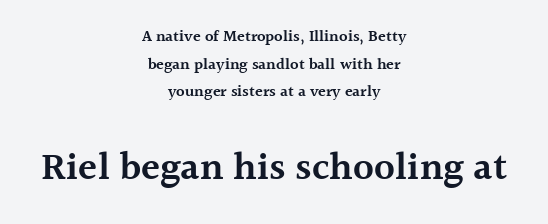
{"serif": "yes", "italic": "no", "bold": "semi", "weight": "semibold", "width": "normal", "x_height": "medium", "monospaced": "no", "underline": "no", "align": "center", "line_spacing_ratio": 1.72, "letter_spacing": "normal", "letter_spacing_em": 0.0, "larger_block": "second", "size_ratio": 2.44, "glyph_px": 39}
